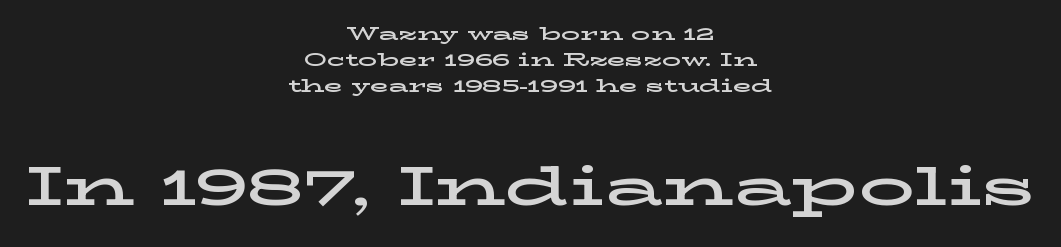
{"serif": "yes", "italic": "no", "width": "wide", "stroke_contrast": "low", "x_height": "medium", "monospaced": "no", "underline": "no", "align": "center", "line_spacing": "normal", "line_spacing_ratio": 1.37, "letter_spacing": "normal", "letter_spacing_em": 0.0, "larger_block": "second", "size_ratio": 2.95, "glyph_px": 56}
